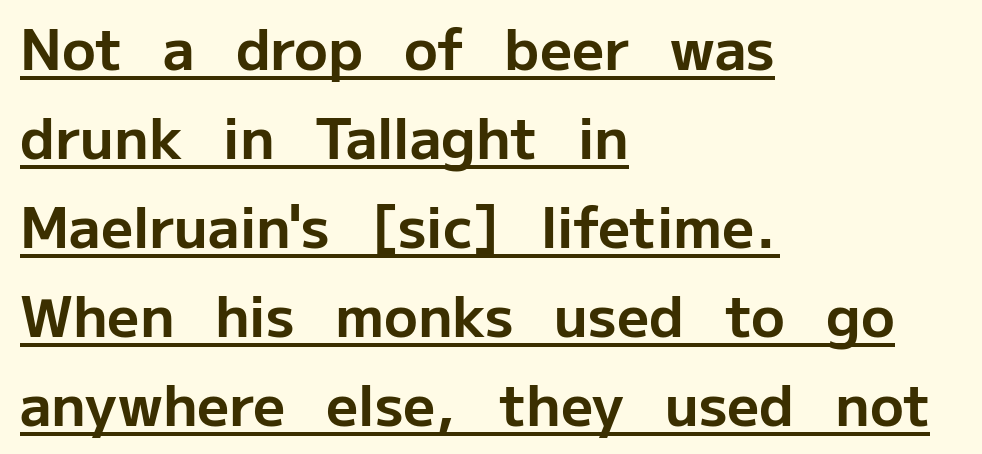
{"serif": "no", "italic": "no", "bold": "yes", "weight": "bold", "width": "normal", "stroke_contrast": "low", "x_height": "medium", "monospaced": "no", "underline": "yes", "align": "left", "line_spacing": "normal", "line_spacing_ratio": 1.59, "letter_spacing": "normal", "letter_spacing_em": 0.0, "glyph_px": 56}
